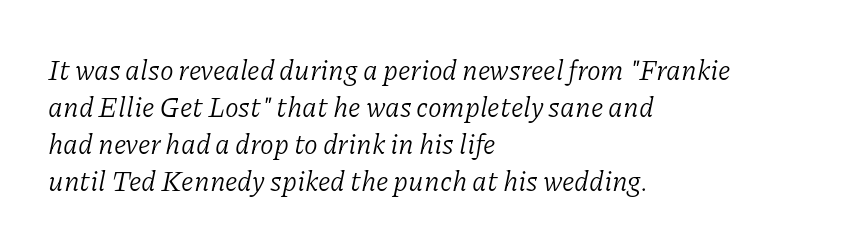
{"serif": "yes", "italic": "yes", "lean": "right", "slant_degrees": 11, "bold": "no", "weight": "light", "width": "normal", "stroke_contrast": "low", "x_height": "medium", "monospaced": "no", "underline": "no", "align": "left", "line_spacing": "normal", "line_spacing_ratio": 1.32, "letter_spacing": "normal", "letter_spacing_em": 0.0, "glyph_px": 28}
